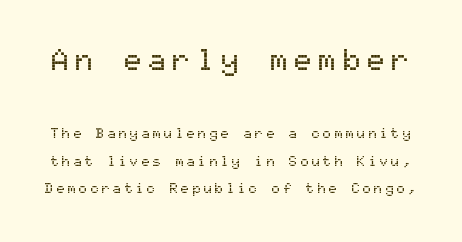
Q: Is the text italic (slanted)? A: No, it is upright.
Q: Is the typeface a serif or a sans-serif typeface? A: Sans-serif.
Q: Is the text underlined? A: No.
Q: Is the spacing between letters normal or unusually wide? A: Unusually wide.
Q: Is the spacing between lines tight, normal or loose? A: Loose.
Q: Which block of text is set in a larger size, the first (top) or the second (bottom)? A: The first (top) one.
Q: Width (condensed, normal, or wide)? A: Normal.
Q: Stroke contrast? A: Medium.
Q: x-height? A: Medium.
Q: Monospaced? A: Yes.
